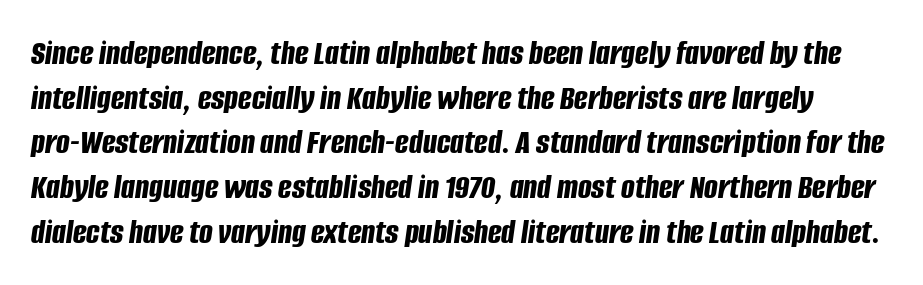
{"italic": "yes", "lean": "right", "slant_degrees": 8, "bold": "yes", "weight": "bold", "width": "condensed", "stroke_contrast": "low", "x_height": "large", "monospaced": "no", "underline": "no", "line_spacing_ratio": 1.24, "letter_spacing": "normal", "letter_spacing_em": 0.0, "glyph_px": 36}
